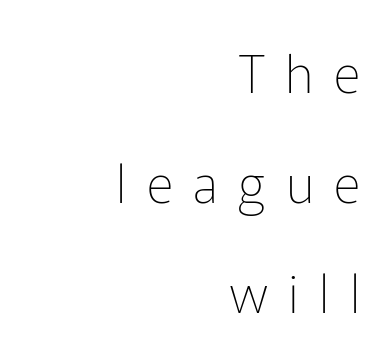
Q: Is the text bold? A: No.
Q: Is the text italic (slanted)? A: No, it is upright.
Q: Is the typeface a serif or a sans-serif typeface? A: Sans-serif.
Q: Is the text underlined? A: No.
Q: How is the paragraph aligned? A: Right-aligned.
Q: Is the spacing between letters normal or unusually wide? A: Unusually wide.
Q: Is the spacing between lines tight, normal or loose? A: Loose.
Q: Width (condensed, normal, or wide)? A: Normal.
Q: Stroke contrast? A: Low.
Q: x-height? A: Medium.
Q: Monospaced? A: No.
